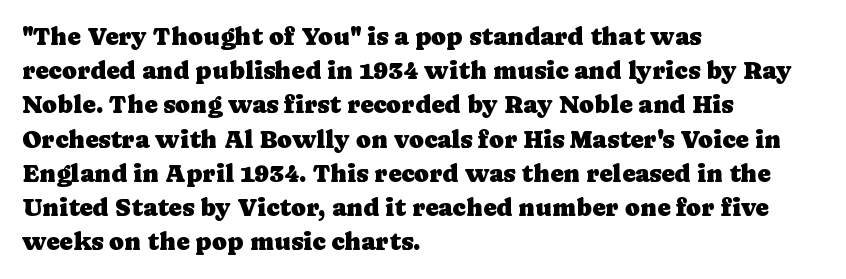
The lettering holds an erect, upright posture throughout. Nobody drew a line under any word here. This rendering uses left alignment, leaving the right contour irregular. Each new line begins a customary step beneath the previous one. Students, note that the glyphs here touch the page at normal intervals.
